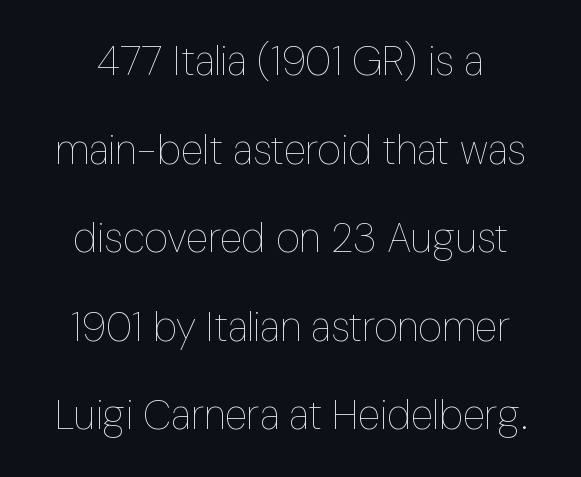
These lines were composed using upright roman letters. Neither beginnings nor endings align; midpoints do. Anything drawn beneath the words? Only blank space. Think of a printed novel: that variable character pitch is what you see here. This rendering leaves character spacing at its baseline value. Is the type heavy? It reads as light-to-regular instead.
